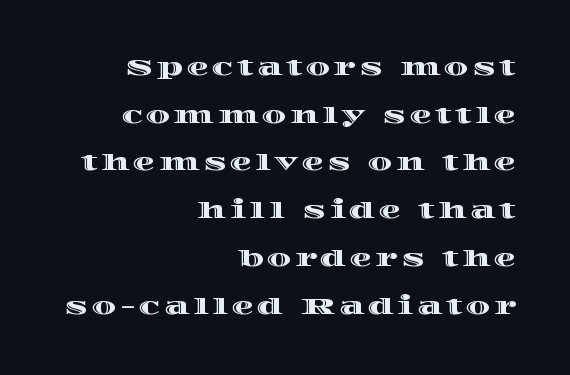
Q: Is the text italic (slanted)? A: No, it is upright.
Q: Is the text underlined? A: No.
Q: How is the paragraph aligned? A: Right-aligned.
Q: Is the spacing between lines tight, normal or loose? A: Loose.
